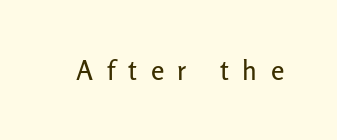
The image shows 27 px text type, upright; set unusually wide letter spacing (+0.5 em), not underlined.
